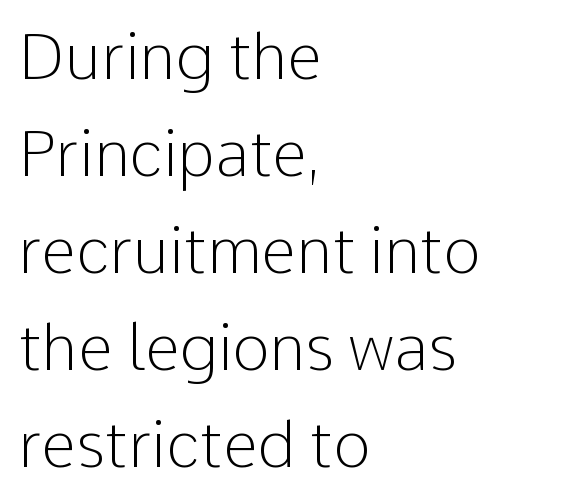
{"serif": "no", "italic": "no", "bold": "no", "weight": "light", "width": "normal", "stroke_contrast": "low", "x_height": "medium", "monospaced": "no", "underline": "no", "align": "left", "line_spacing": "normal", "line_spacing_ratio": 1.54, "letter_spacing": "normal", "letter_spacing_em": 0.0, "glyph_px": 63}
